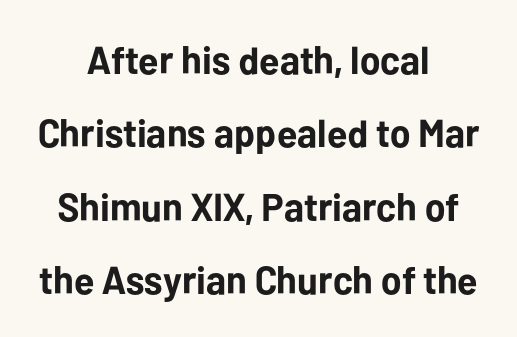
The image shows 39 px bold sans-serif type, upright; set centered, line spacing 1.88x, normal letter spacing, not underlined; low stroke contrast and a medium x-height.
